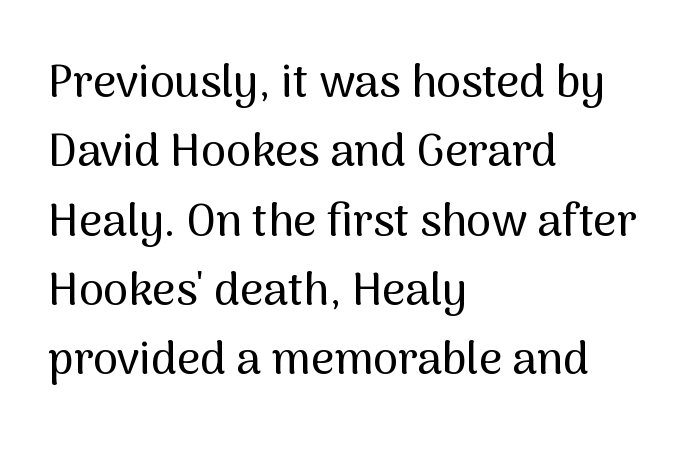
Tall strokes in this sample are plumb rather than angled. Do the characters align in a grid? No, the font is proportional. Typeset ragged right — the left edge is the straight one. The face used here is rendered with its standard letterfit.
